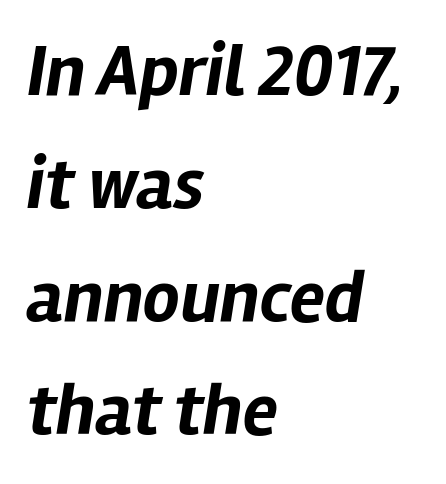
The ragged edge is on the right, which tells us the setting is flush left. The face used here is proportionally spaced, like ordinary book or web type. Whoever set this chose a conventional vertical rhythm. Rule under the text: the space is simply empty. Would a proofreader flag this as italicized? Yes. The passage shown has conventional tracking throughout.
